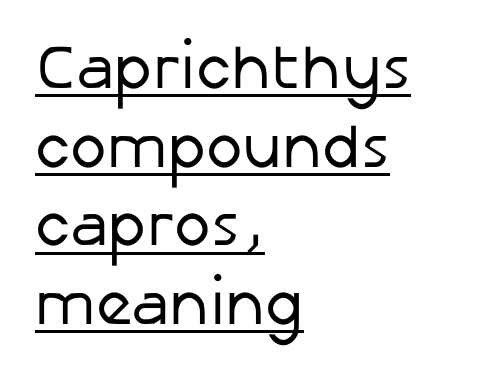
The passage shown is typeset with a sans-serif family. What's the leading like? Ordinary, nothing unusual. This rendering features underlined lettering. In CSS terms this would be text-align: left. If you drew a line through each stem, it would be perfectly vertical. Varying glyph widths throughout — classic text-font behaviour.
